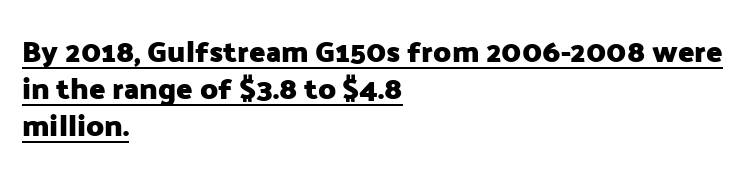
The image shows 30 px heavy sans-serif type, upright; set left-aligned, line spacing 1.23x, normal letter spacing, underlined; low stroke contrast and a medium x-height.
